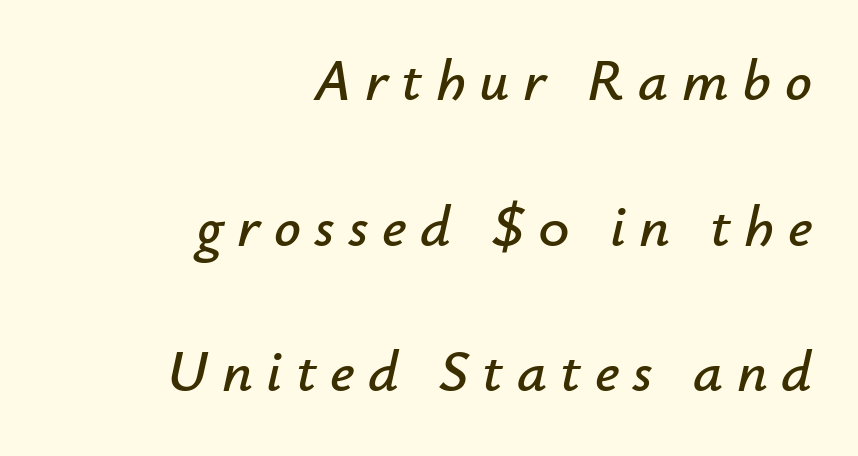
{"italic": "yes", "lean": "right", "slant_degrees": 12, "width": "normal", "stroke_contrast": "low", "x_height": "small", "monospaced": "no", "underline": "no", "align": "right", "line_spacing": "loose", "line_spacing_ratio": 2.47, "letter_spacing": "wide", "letter_spacing_em": 0.23, "glyph_px": 59}
